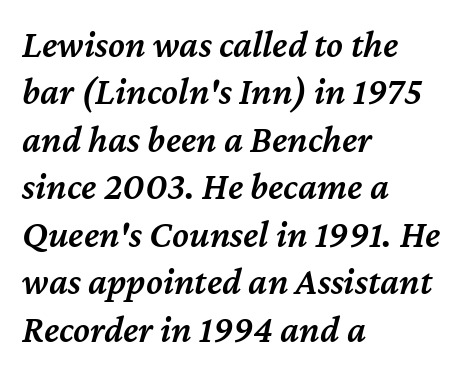
Q: Is the text bold? A: Semi-bold.
Q: Is the text italic (slanted)? A: Yes, it leans right by about 12 degrees.
Q: Is the text underlined? A: No.
Q: How is the paragraph aligned? A: Left-aligned.
Q: Is the spacing between letters normal or unusually wide? A: Normal.
Q: Is the spacing between lines tight, normal or loose? A: Normal.
Q: Width (condensed, normal, or wide)? A: Normal.
Q: Stroke contrast? A: Medium.
Q: x-height? A: Medium.
Q: Monospaced? A: No.
